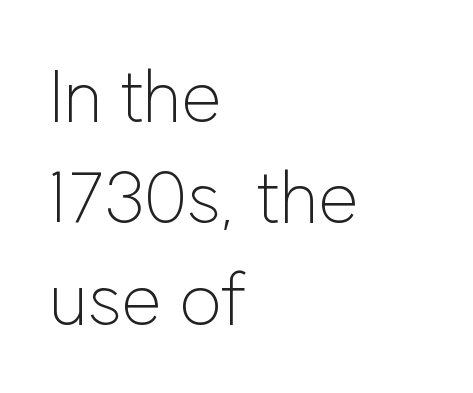
The rendering uses natural spacing where letterforms have individual widths. Stroke terminals: plain, sans-serif. Ink coverage per letter is moderate at most. Leftover space on each line is placed entirely after the last word. Quick note: interline space is typical. Spacing between characters is what you'd get straight out of the box.
